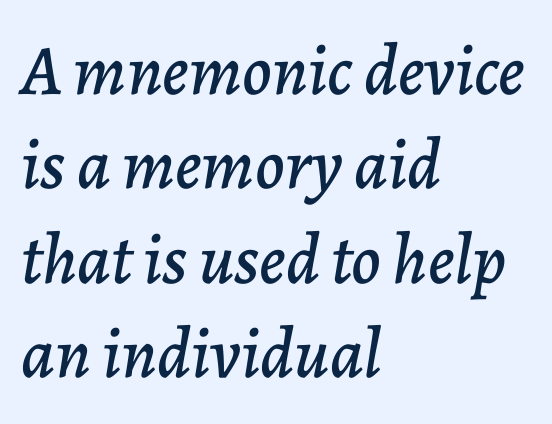
Q: Is the text italic (slanted)? A: Yes, it leans right by about 7 degrees.
Q: Is the text underlined? A: No.
Q: How is the paragraph aligned? A: Left-aligned.
Q: Is the spacing between letters normal or unusually wide? A: Normal.
Q: Is the spacing between lines tight, normal or loose? A: Normal.
Q: Width (condensed, normal, or wide)? A: Normal.
Q: Stroke contrast? A: Low.
Q: x-height? A: Medium.
Q: Monospaced? A: No.
